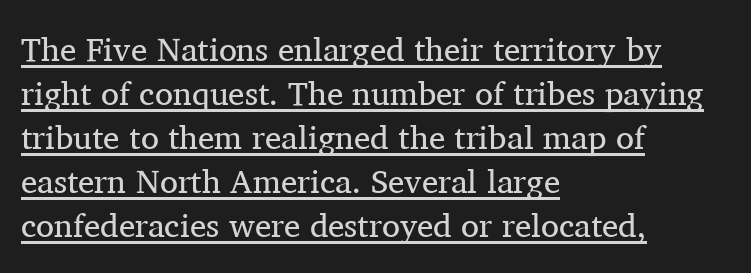
There is no visible air inserted between adjacent glyphs. Is there any slant? The stems are plumb. Heaviness? Minimal to ordinary, like unemphasized prose. Looks like regular typesetting: each glyph gets only the width it needs. If you measured baseline to baseline, you'd find a middling distance. A baseline rule has been typeset under these characters.
